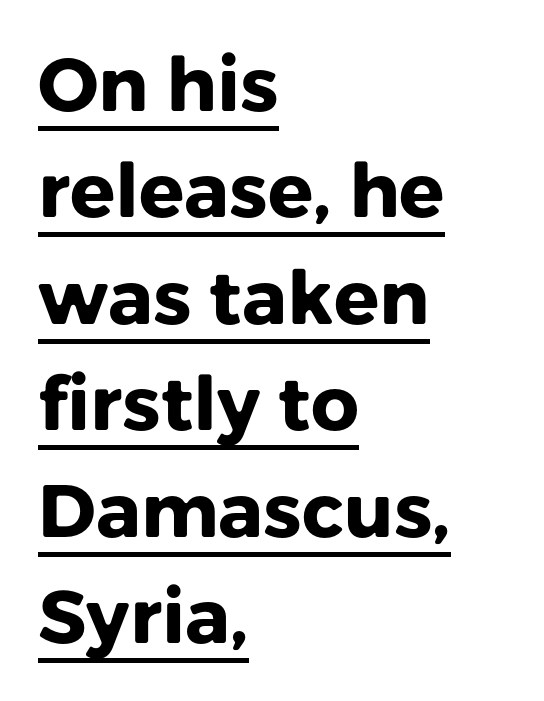
A typesetter would call this proportional, since set widths differ per character. Does the leading feel generous? No, just average. The passage shown is underscored from start to finish. Chunky letters — that's bold for sure. These lines keep a tight, regular rhythm from letter to letter. The font's upright variant was chosen for this text.
